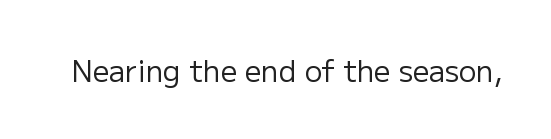
The image shows 29 px regular-weight sans-serif type, upright; set normal letter spacing, not underlined; low stroke contrast and a medium x-height.
